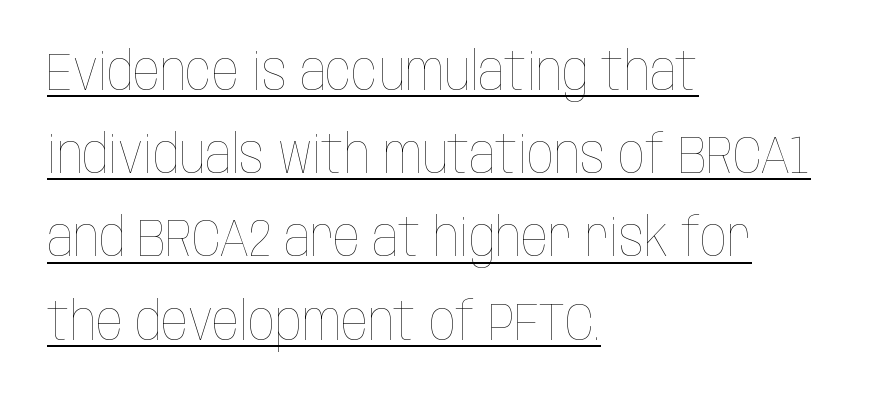
A light-to-regular cut is what we see here. Does the leading feel generous? No, just average. Spacing verdict: proportional, widths tailored to each character. Notice how a bar underscores the lettering throughout. Visually the block forms a straight wall on the left and a jagged coastline on the right.
